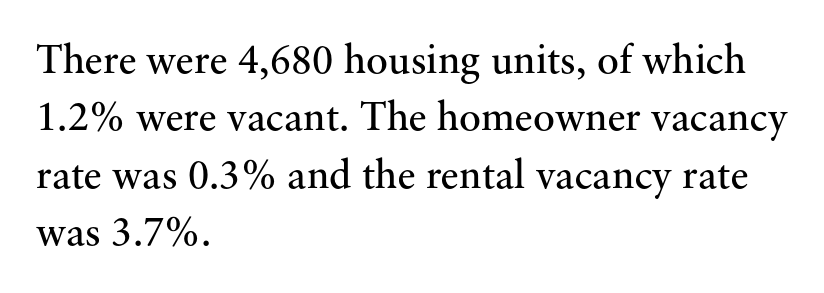
{"serif": "yes", "italic": "no", "bold": "no", "weight": "regular", "width": "normal", "stroke_contrast": "medium", "x_height": "small", "monospaced": "no", "underline": "no", "align": "left", "line_spacing": "normal", "line_spacing_ratio": 1.4, "letter_spacing": "normal", "letter_spacing_em": 0.0, "glyph_px": 41}
